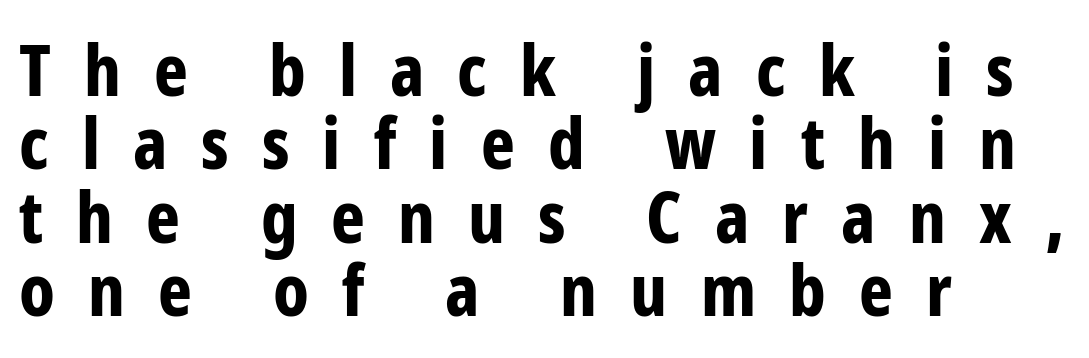
A typesetter would call this proportional, since set widths differ per character. These lines were composed using upright roman letters. You could only call the tracking loose — the letters float apart. The lines are packed closely together with very little leading.
